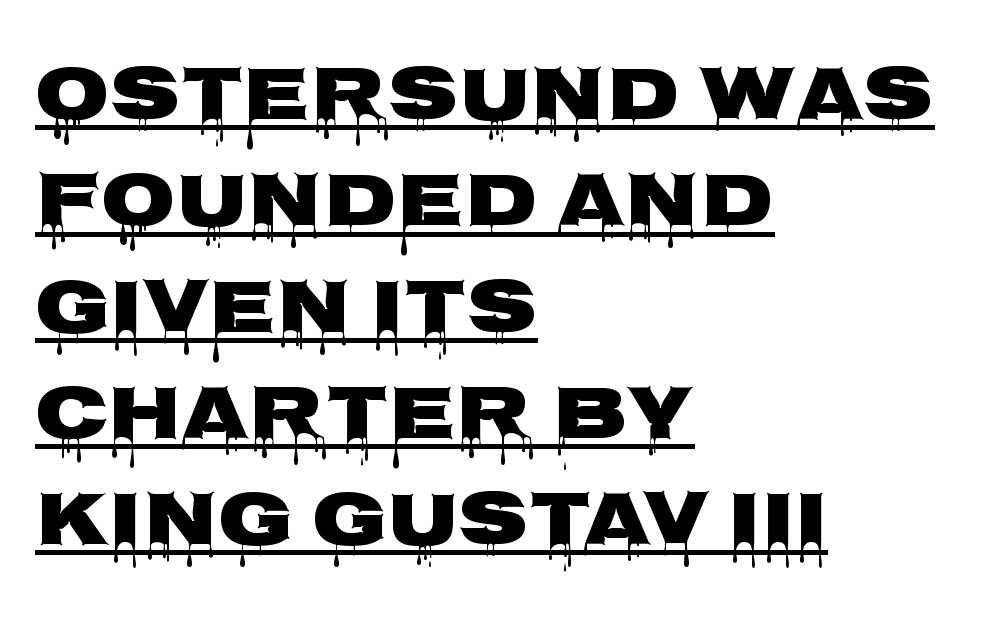
{"serif": "no", "italic": "no", "bold": "yes", "weight": "heavy", "width": "wide", "stroke_contrast": "low", "x_height": "large", "monospaced": "no", "underline": "yes", "align": "left", "line_spacing": "normal", "line_spacing_ratio": 1.38, "letter_spacing": "normal", "letter_spacing_em": 0.0, "glyph_px": 77}
